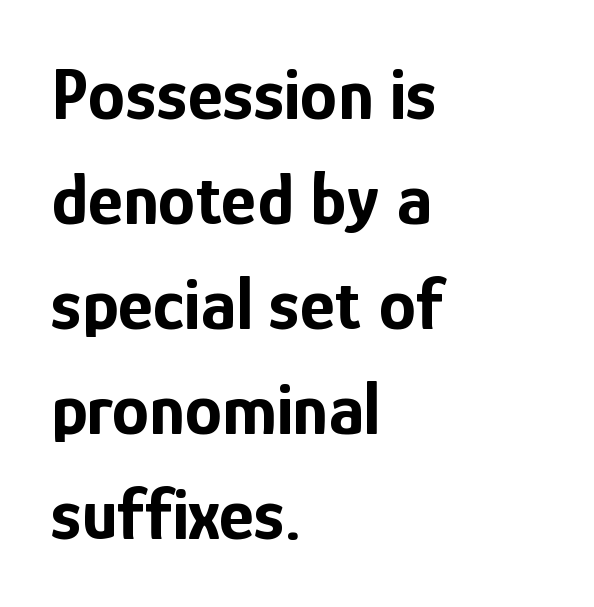
{"serif": "no", "italic": "no", "bold": "yes", "weight": "bold", "width": "condensed", "stroke_contrast": "low", "x_height": "medium", "monospaced": "no", "underline": "no", "align": "left", "line_spacing": "normal", "line_spacing_ratio": 1.4, "letter_spacing": "normal", "letter_spacing_em": 0.0, "glyph_px": 75}
